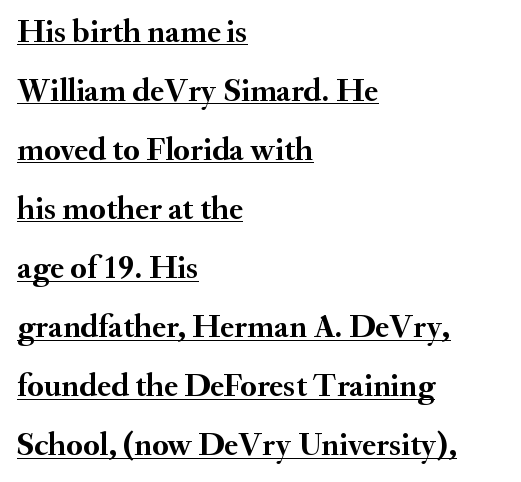
The image shows 33 px semibold serif type, upright; set left-aligned, line spacing 1.79x, normal letter spacing, underlined; medium stroke contrast and a small x-height.
